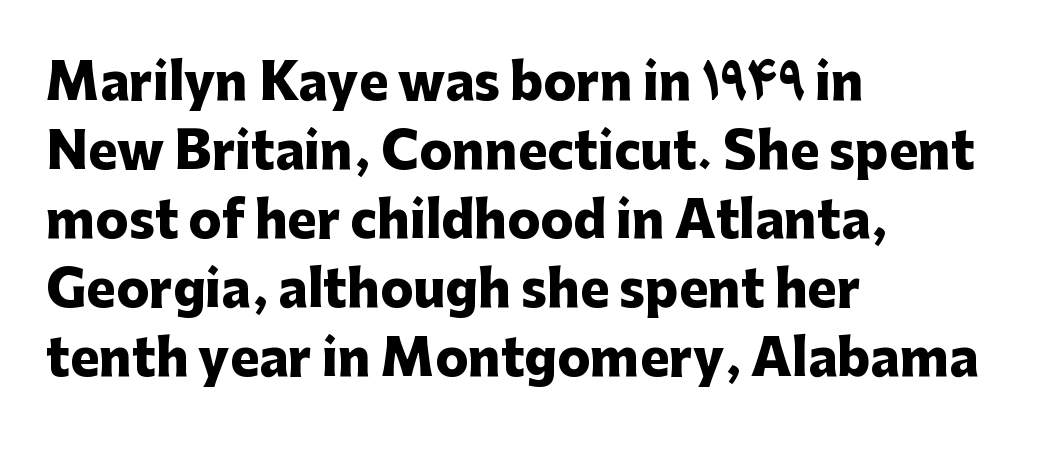
Q: Is the text bold? A: Yes.
Q: Is the text italic (slanted)? A: No, it is upright.
Q: Is the typeface a serif or a sans-serif typeface? A: Sans-serif.
Q: Is the text underlined? A: No.
Q: How is the paragraph aligned? A: Left-aligned.
Q: Is the spacing between letters normal or unusually wide? A: Normal.
Q: Is the spacing between lines tight, normal or loose? A: Normal.
Q: Width (condensed, normal, or wide)? A: Normal.
Q: Stroke contrast? A: Low.
Q: x-height? A: Medium.
Q: Monospaced? A: No.
